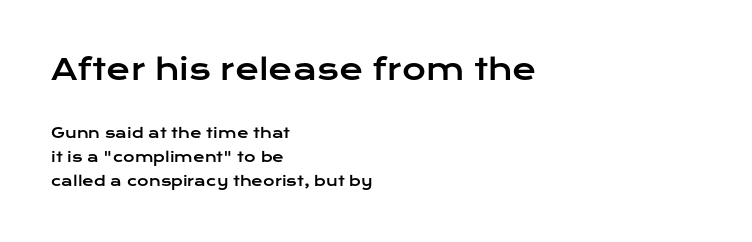
Type style note: lacks serifs. The axis of the letterforms is exactly vertical. The compositor pushed each line to the left boundary. Underlining? Definitely not there.
